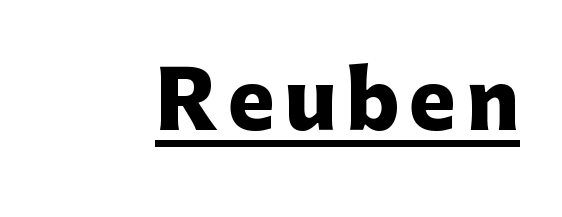
The image shows 79 px heavy sans-serif type, upright; set underlined; low stroke contrast and a medium x-height.
